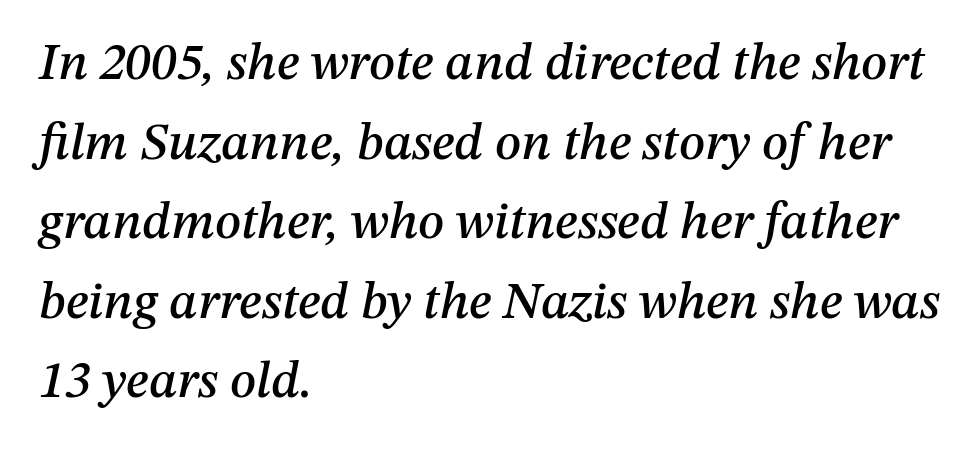
The image shows 52 px text type, italic (leaning right); set left-aligned, normal line spacing (1.53x), normal letter spacing, not underlined; medium stroke contrast and a medium x-height.
